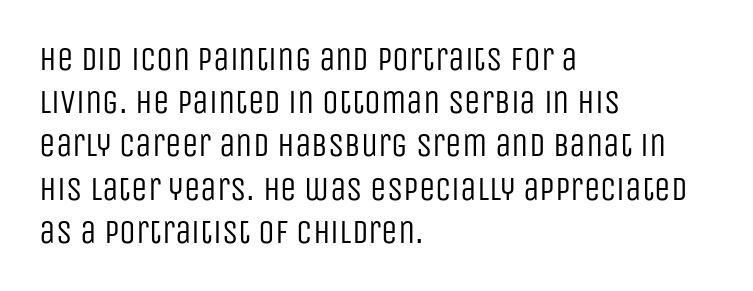
Has an underline been added? It has not. The passage shown is not bold in any degree. Leading matches the norm, producing a regular column. When letters stand straight like this, we call the style roman or upright. Varying glyph widths throughout — classic text-font behaviour.
